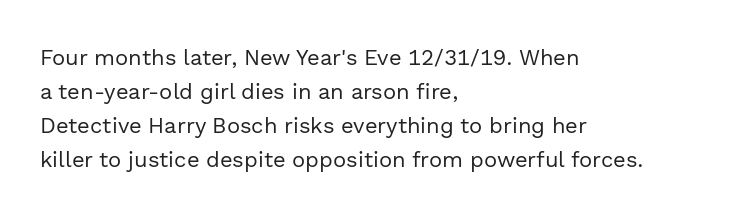
{"italic": "no", "bold": "no", "underline": "no", "align": "left", "line_spacing": "normal", "line_spacing_ratio": 1.54, "letter_spacing": "normal", "letter_spacing_em": 0.0, "glyph_px": 22}
